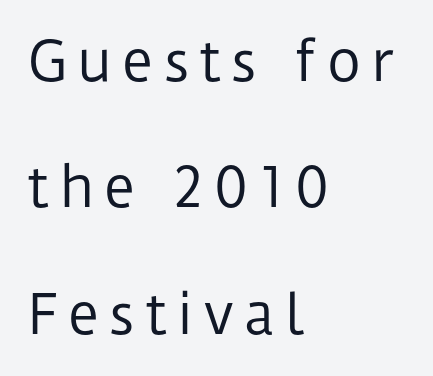
The space beneath each line is pristine and unruled. The axis of the letterforms is exactly vertical. Weight: in the light-to-regular range. Note the varied advance widths — an 'i' is clearly narrower than an 'm'. Loosely led — the rows are spread out.
